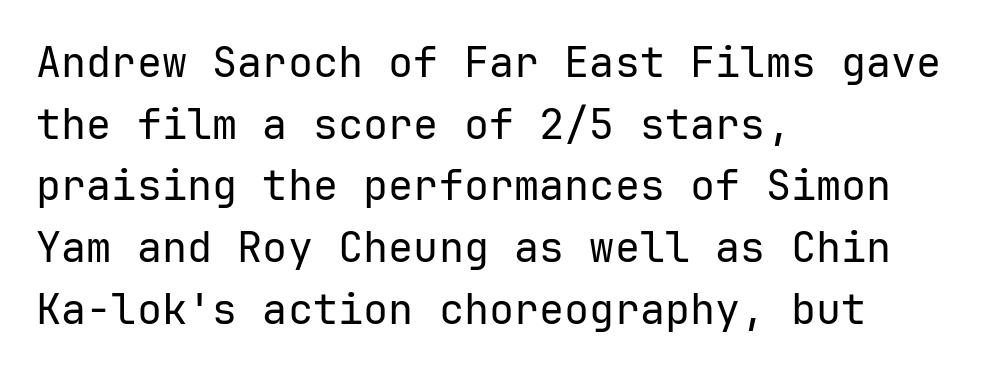
Q: Is the text bold? A: No.
Q: Is the text italic (slanted)? A: No, it is upright.
Q: Is the typeface a serif or a sans-serif typeface? A: Sans-serif.
Q: Is the text underlined? A: No.
Q: How is the paragraph aligned? A: Left-aligned.
Q: Is the spacing between letters normal or unusually wide? A: Normal.
Q: Is the spacing between lines tight, normal or loose? A: Normal.
Q: Width (condensed, normal, or wide)? A: Normal.
Q: Stroke contrast? A: Low.
Q: x-height? A: Medium.
